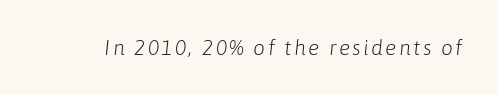
The image shows 21 px text type, italic (leaning right); set not underlined.
